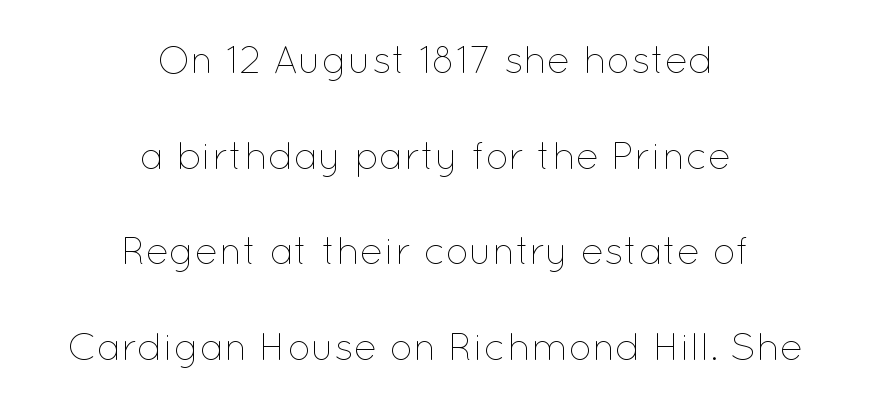
The axis of the letterforms is exactly vertical. In terms of leading, this rendering errs on the spacious side. Only glyphs here, with clear space below each row. Nothing unusual about the tracking: characters are spaced as the font intends.
